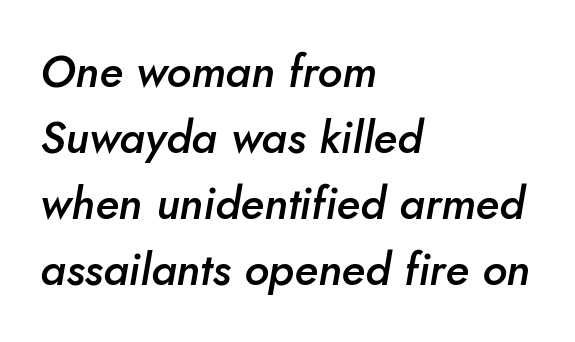
The image shows 45 px semibold type, italic (leaning right); set left-aligned, normal line spacing (1.47x), normal letter spacing, not underlined; low stroke contrast and a small x-height.
